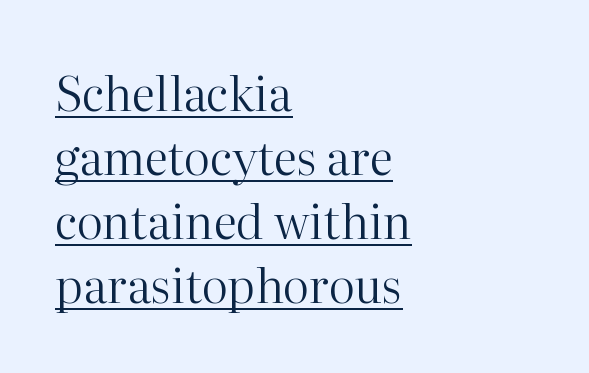
{"serif": "yes", "italic": "no", "bold": "no", "weight": "regular", "width": "normal", "stroke_contrast": "high", "x_height": "medium", "monospaced": "no", "underline": "yes", "align": "left", "line_spacing": "normal", "line_spacing_ratio": 1.36, "letter_spacing": "normal", "letter_spacing_em": 0.0, "glyph_px": 47}
